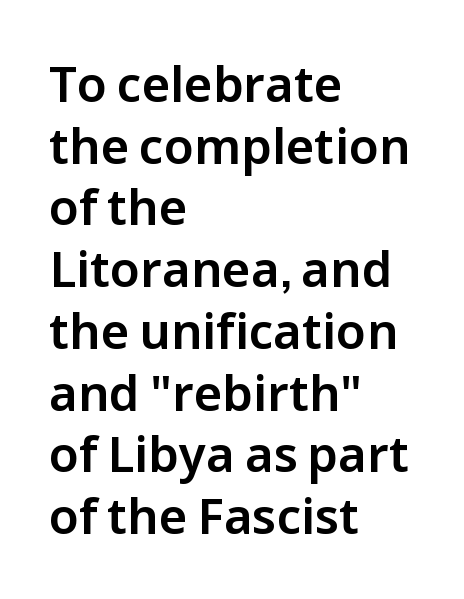
Q: Is the text italic (slanted)? A: No, it is upright.
Q: Is the typeface a serif or a sans-serif typeface? A: Sans-serif.
Q: Is the text underlined? A: No.
Q: How is the paragraph aligned? A: Left-aligned.
Q: Is the spacing between letters normal or unusually wide? A: Normal.
Q: Is the spacing between lines tight, normal or loose? A: Normal.
Q: Width (condensed, normal, or wide)? A: Normal.
Q: Stroke contrast? A: Low.
Q: x-height? A: Medium.
Q: Monospaced? A: No.
